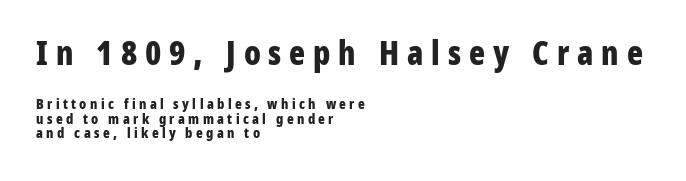
Q: Is the text bold? A: Yes.
Q: Is the text italic (slanted)? A: No, it is upright.
Q: Is the typeface a serif or a sans-serif typeface? A: Sans-serif.
Q: Is the text underlined? A: No.
Q: How is the paragraph aligned? A: Left-aligned.
Q: Is the spacing between letters normal or unusually wide? A: Unusually wide.
Q: Is the spacing between lines tight, normal or loose? A: Tight.
Q: Which block of text is set in a larger size, the first (top) or the second (bottom)? A: The first (top) one.
Q: Width (condensed, normal, or wide)? A: Condensed.
Q: Stroke contrast? A: Low.
Q: x-height? A: Medium.
Q: Monospaced? A: No.
